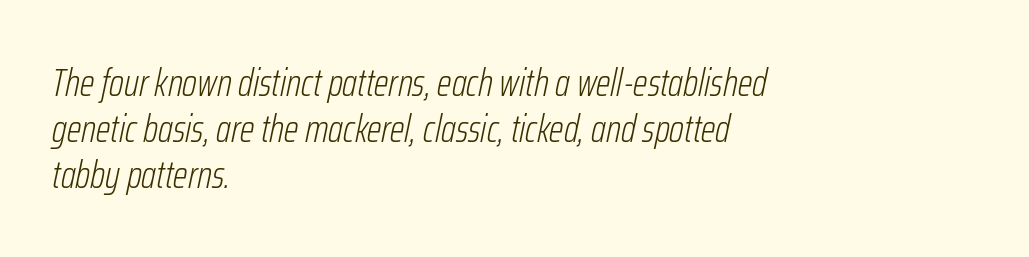
{"italic": "yes", "lean": "right", "slant_degrees": 12, "bold": "no", "weight": "light", "width": "condensed", "stroke_contrast": "low", "x_height": "medium", "monospaced": "no", "underline": "no", "align": "left", "line_spacing_ratio": 1.21, "letter_spacing": "normal", "letter_spacing_em": 0.0, "glyph_px": 38}
